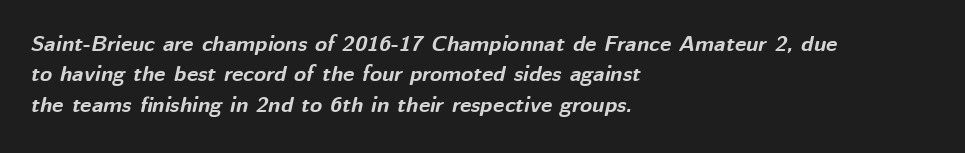
The compositor pushed each line to the left boundary. Thick stems and heavy bowls — unmistakably bold. Notice how the stems are inclined rather than vertical — that's the hallmark of italics. Rule under the text: the space is simply empty.
